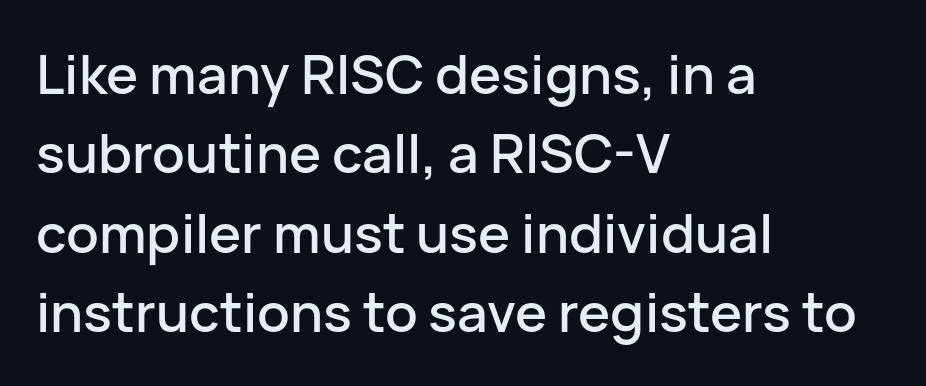
Q: Is the text italic (slanted)? A: No, it is upright.
Q: Is the typeface a serif or a sans-serif typeface? A: Sans-serif.
Q: Is the text underlined? A: No.
Q: How is the paragraph aligned? A: Left-aligned.
Q: Is the spacing between letters normal or unusually wide? A: Normal.
Q: Is the spacing between lines tight, normal or loose? A: Normal.
Q: Width (condensed, normal, or wide)? A: Normal.
Q: Stroke contrast? A: Low.
Q: x-height? A: Medium.
Q: Monospaced? A: No.
